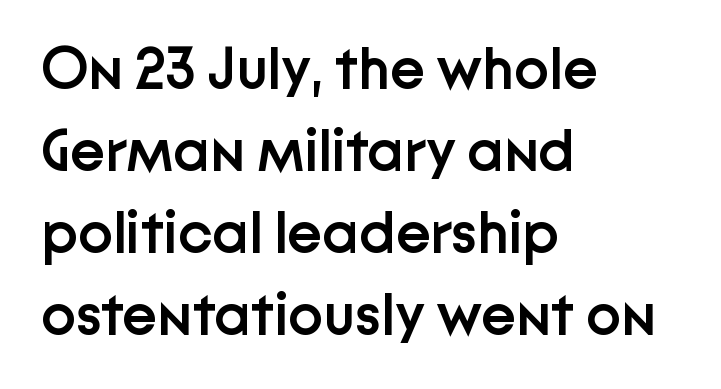
{"serif": "no", "italic": "no", "bold": "semi", "weight": "semibold", "width": "normal", "stroke_contrast": "low", "x_height": "medium", "monospaced": "no", "underline": "no", "align": "left", "line_spacing": "normal", "line_spacing_ratio": 1.39, "letter_spacing": "normal", "letter_spacing_em": 0.0, "glyph_px": 59}
